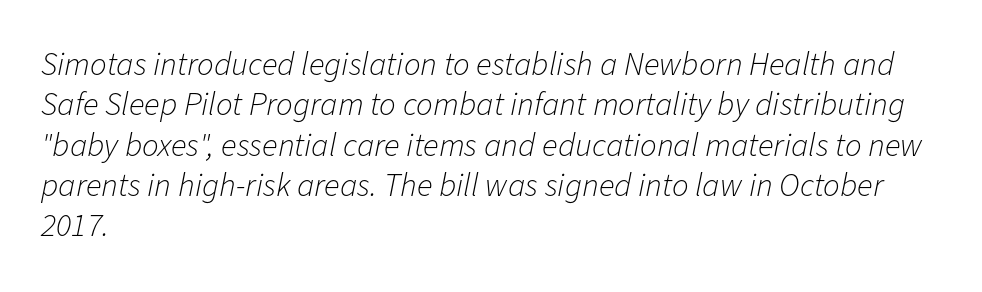
Q: Is the text bold? A: No.
Q: Is the text italic (slanted)? A: Yes, it leans right by about 11 degrees.
Q: Is the text underlined? A: No.
Q: How is the paragraph aligned? A: Left-aligned.
Q: Is the spacing between letters normal or unusually wide? A: Normal.
Q: Width (condensed, normal, or wide)? A: Normal.
Q: Stroke contrast? A: Low.
Q: x-height? A: Medium.
Q: Monospaced? A: No.
